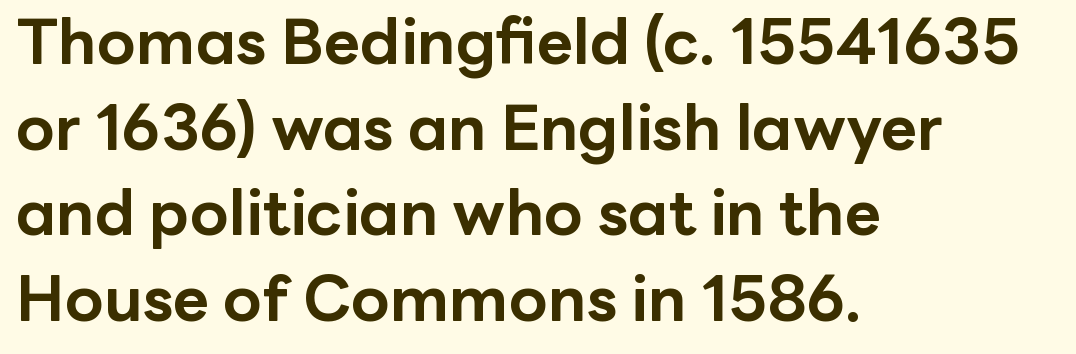
Q: Is the text bold? A: Yes.
Q: Is the text italic (slanted)? A: No, it is upright.
Q: Is the typeface a serif or a sans-serif typeface? A: Sans-serif.
Q: Is the text underlined? A: No.
Q: How is the paragraph aligned? A: Left-aligned.
Q: Is the spacing between letters normal or unusually wide? A: Normal.
Q: Is the spacing between lines tight, normal or loose? A: Normal.
Q: Width (condensed, normal, or wide)? A: Normal.
Q: Stroke contrast? A: Low.
Q: x-height? A: Medium.
Q: Monospaced? A: No.
